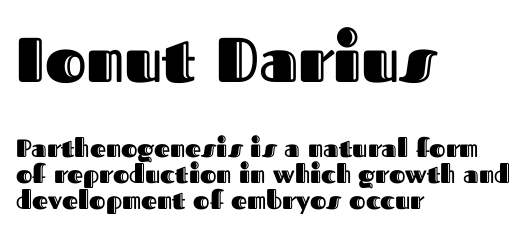
{"italic": "no", "width": "normal", "x_height": "medium", "monospaced": "no", "underline": "no", "align": "left", "line_spacing": "tight", "line_spacing_ratio": 1.03, "letter_spacing": "normal", "letter_spacing_em": 0.0, "larger_block": "first", "size_ratio": 2.52, "glyph_px": 63}
